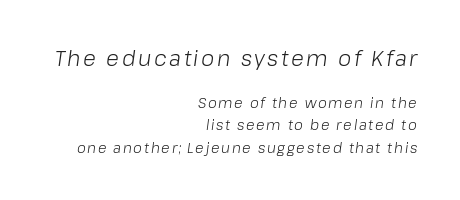
The area under the type is left untouched. This sample keeps an unexceptional amount of space between lines. This sample uses an oblique cut, with every glyph tilted off the vertical. No letter is thick-stroked: the sample isn't bold. The passage is arranged like a letterhead date or caption credit — flush right. Does the bottom block carry the larger type? No, the top block does.
